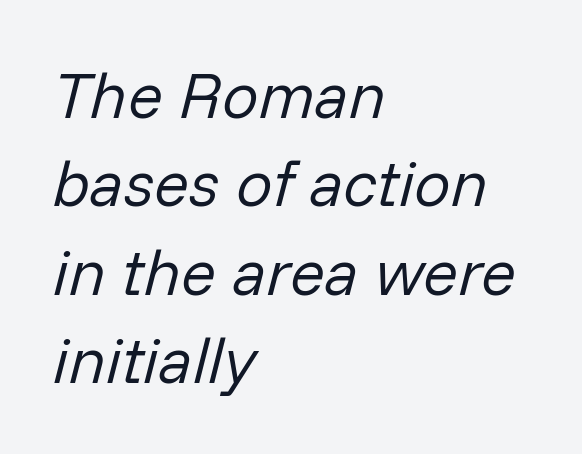
Q: Is the text bold? A: No.
Q: Is the text italic (slanted)? A: Yes, it leans right by about 14 degrees.
Q: Is the text underlined? A: No.
Q: How is the paragraph aligned? A: Left-aligned.
Q: Is the spacing between letters normal or unusually wide? A: Normal.
Q: Is the spacing between lines tight, normal or loose? A: Normal.
Q: Width (condensed, normal, or wide)? A: Normal.
Q: Stroke contrast? A: Low.
Q: x-height? A: Medium.
Q: Monospaced? A: No.
